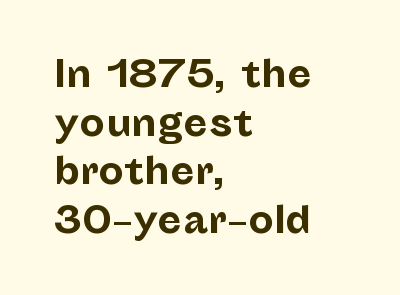
{"serif": "no", "italic": "no", "bold": "yes", "weight": "bold", "width": "normal", "stroke_contrast": "low", "x_height": "medium", "monospaced": "no", "underline": "no", "align": "left", "line_spacing": "normal", "line_spacing_ratio": 1.35, "letter_spacing": "normal", "letter_spacing_em": 0.0, "glyph_px": 36}
